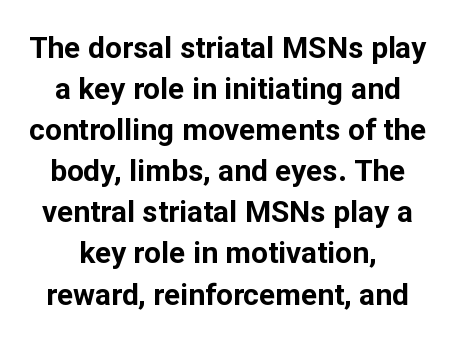
The image shows 30 px bold sans-serif type, upright; set normal line spacing (1.37x), normal letter spacing, not underlined; low stroke contrast and a medium x-height.
